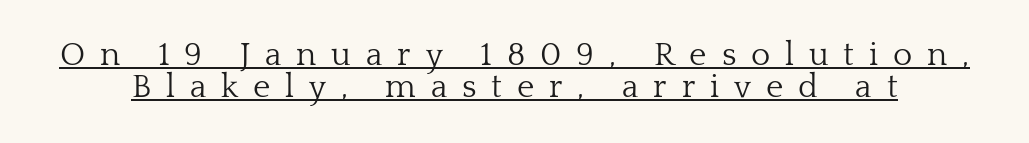
{"serif": "yes", "italic": "no", "bold": "no", "weight": "light", "width": "normal", "stroke_contrast": "low", "x_height": "medium", "monospaced": "no", "underline": "yes", "line_spacing": "tight", "line_spacing_ratio": 0.96, "letter_spacing": "wide", "letter_spacing_em": 0.45, "glyph_px": 33}
